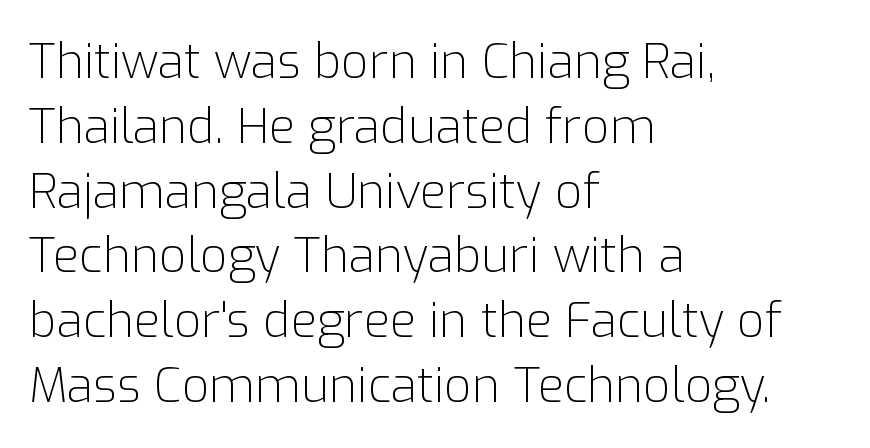
Q: Is the text bold? A: No.
Q: Is the text italic (slanted)? A: No, it is upright.
Q: Is the typeface a serif or a sans-serif typeface? A: Sans-serif.
Q: Is the text underlined? A: No.
Q: How is the paragraph aligned? A: Left-aligned.
Q: Is the spacing between letters normal or unusually wide? A: Normal.
Q: Is the spacing between lines tight, normal or loose? A: Normal.
Q: Width (condensed, normal, or wide)? A: Normal.
Q: Stroke contrast? A: Low.
Q: x-height? A: Medium.
Q: Monospaced? A: No.
